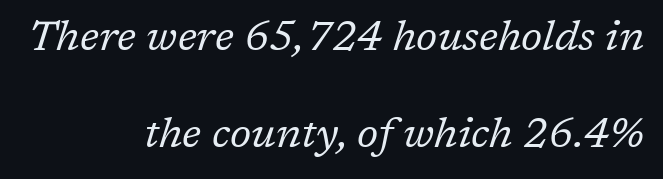
Q: Is the text bold? A: No.
Q: Is the text italic (slanted)? A: Yes, it leans right by about 17 degrees.
Q: Is the typeface a serif or a sans-serif typeface? A: Serif.
Q: Is the text underlined? A: No.
Q: How is the paragraph aligned? A: Right-aligned.
Q: Is the spacing between letters normal or unusually wide? A: Normal.
Q: Is the spacing between lines tight, normal or loose? A: Loose.
Q: Width (condensed, normal, or wide)? A: Normal.
Q: Stroke contrast? A: Low.
Q: x-height? A: Medium.
Q: Monospaced? A: No.
